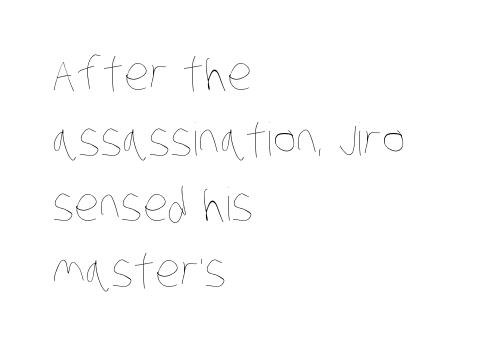
{"bold": "no", "weight": "thin", "width": "condensed", "stroke_contrast": "low", "x_height": "large", "monospaced": "no", "underline": "no", "align": "left", "line_spacing": "normal", "line_spacing_ratio": 1.46, "letter_spacing": "normal", "letter_spacing_em": 0.0, "glyph_px": 45}
